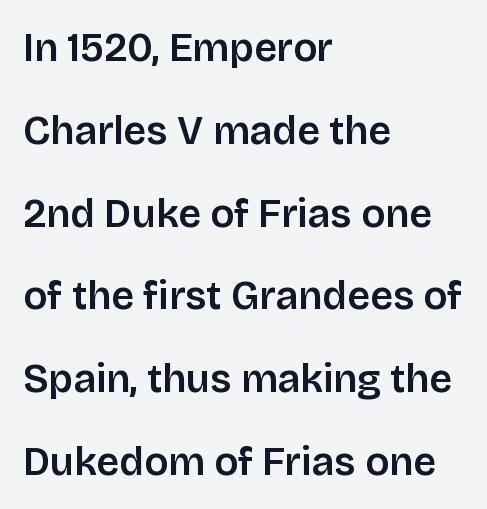
The image shows 40 px semibold sans-serif type, upright; set left-aligned, loose line spacing (2.07x), normal letter spacing, not underlined; low stroke contrast and a large x-height.
